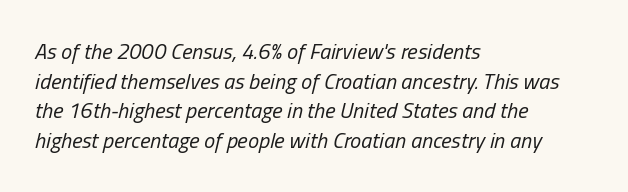
Q: Is the text bold? A: No.
Q: Is the text italic (slanted)? A: Yes, it leans right by about 13 degrees.
Q: Is the text underlined? A: No.
Q: How is the paragraph aligned? A: Left-aligned.
Q: Is the spacing between letters normal or unusually wide? A: Normal.
Q: Is the spacing between lines tight, normal or loose? A: Normal.
